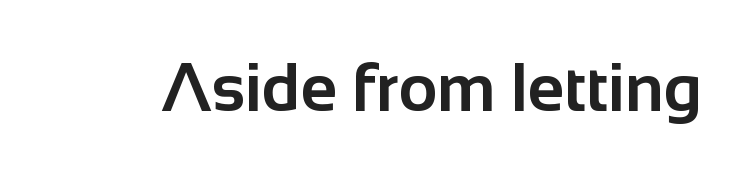
{"serif": "no", "italic": "no", "bold": "yes", "weight": "bold", "width": "normal", "stroke_contrast": "low", "x_height": "medium", "monospaced": "no", "underline": "no", "letter_spacing": "normal", "letter_spacing_em": 0.0, "glyph_px": 67}
